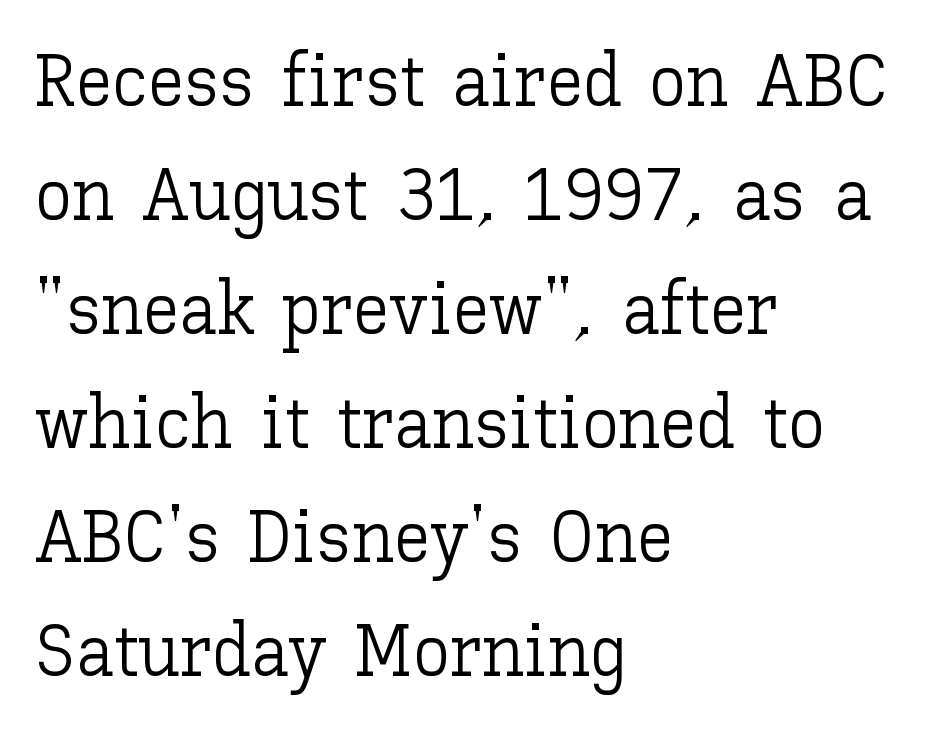
{"italic": "no", "bold": "no", "weight": "light", "width": "normal", "stroke_contrast": "low", "x_height": "medium", "monospaced": "no", "underline": "no", "align": "left", "line_spacing": "normal", "line_spacing_ratio": 1.54, "letter_spacing": "normal", "letter_spacing_em": 0.0, "glyph_px": 74}
